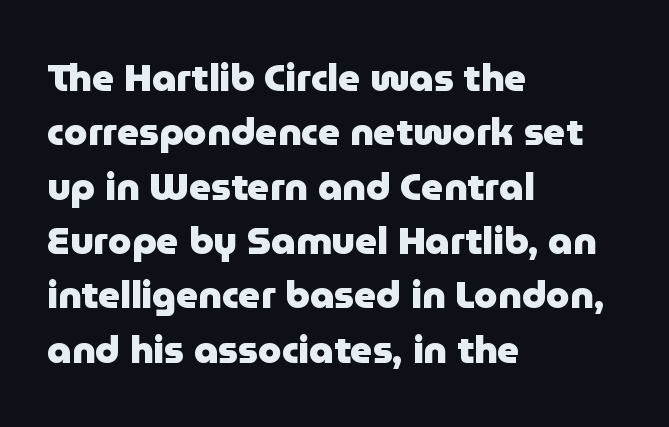
Q: Is the text bold? A: Yes.
Q: Is the text italic (slanted)? A: No, it is upright.
Q: Is the typeface a serif or a sans-serif typeface? A: Sans-serif.
Q: Is the text underlined? A: No.
Q: How is the paragraph aligned? A: Left-aligned.
Q: Is the spacing between letters normal or unusually wide? A: Normal.
Q: Is the spacing between lines tight, normal or loose? A: Normal.
Q: Width (condensed, normal, or wide)? A: Normal.
Q: Stroke contrast? A: Low.
Q: x-height? A: Medium.
Q: Monospaced? A: No.
